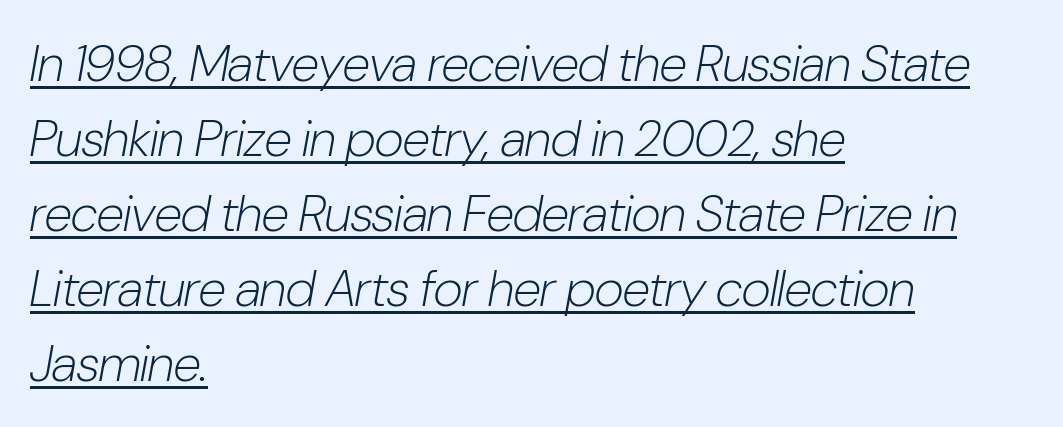
The gaps between neighbouring characters are ordinary and unremarkable. These lines were composed using italics. This rendering uses left alignment, leaving the right contour irregular. Whoever set this chose a conventional vertical rhythm. Check the space under the baseline: a stroke is drawn there.
